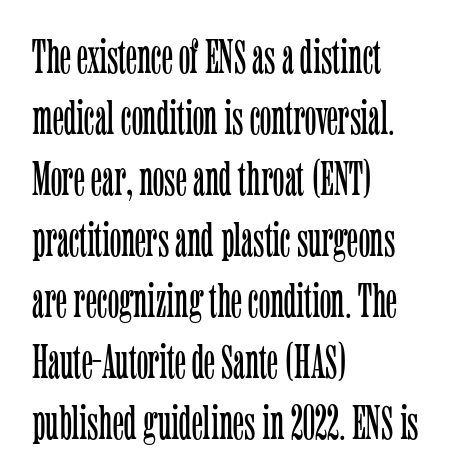
Q: Is the text bold? A: No.
Q: Is the text italic (slanted)? A: No, it is upright.
Q: Is the typeface a serif or a sans-serif typeface? A: Serif.
Q: Is the text underlined? A: No.
Q: How is the paragraph aligned? A: Left-aligned.
Q: Is the spacing between letters normal or unusually wide? A: Normal.
Q: Is the spacing between lines tight, normal or loose? A: Normal.
Q: Width (condensed, normal, or wide)? A: Condensed.
Q: Stroke contrast? A: Low.
Q: x-height? A: Medium.
Q: Monospaced? A: No.
